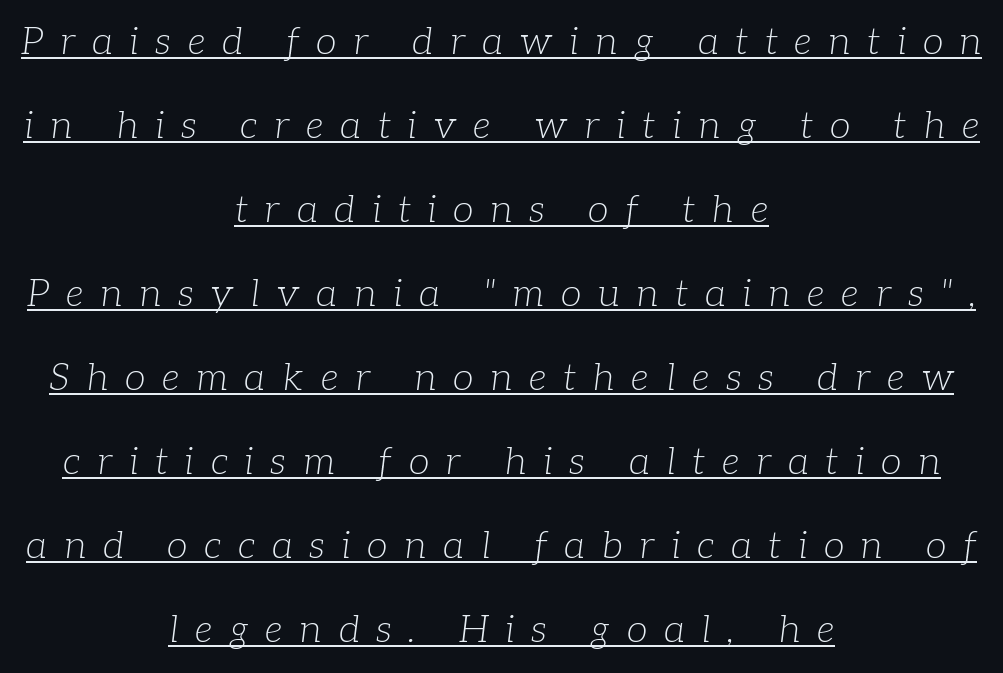
This is serif lettering, the kind often seen in printed books. No extra ink here — the face is not bold. Every row of glyphs is offset so its center matches the block's center. Substantial extra tracking has been applied to these lines. The sample's only ornament is a line tracing under the words. This is oblique type, the kind used for emphasis or titles.
